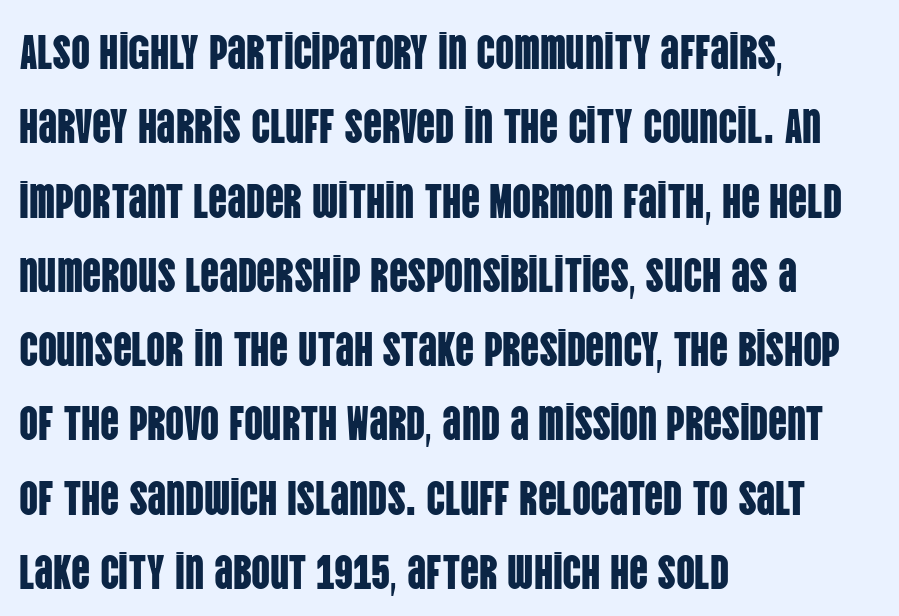
The image shows 47 px condensed sans-serif type, upright; set left-aligned, normal line spacing (1.58x), normal letter spacing, not underlined; low stroke contrast and a large x-height.
